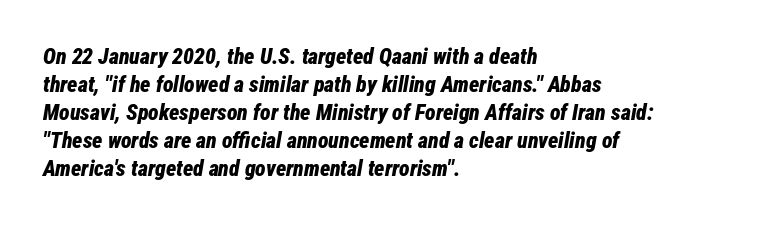
Q: Is the text bold? A: Yes.
Q: Is the text italic (slanted)? A: Yes, it leans right by about 12 degrees.
Q: Is the text underlined? A: No.
Q: How is the paragraph aligned? A: Left-aligned.
Q: Is the spacing between letters normal or unusually wide? A: Normal.
Q: Is the spacing between lines tight, normal or loose? A: Normal.
